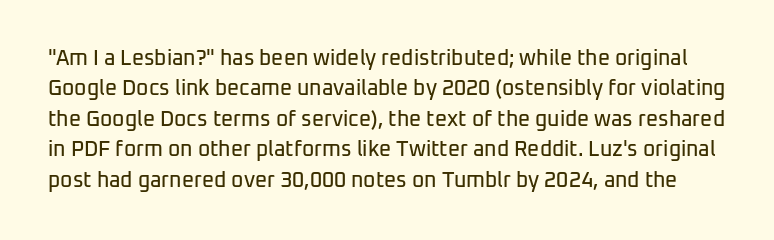
Q: Is the text italic (slanted)? A: No, it is upright.
Q: Is the text underlined? A: No.
Q: Is the spacing between letters normal or unusually wide? A: Normal.
Q: Is the spacing between lines tight, normal or loose? A: Normal.
